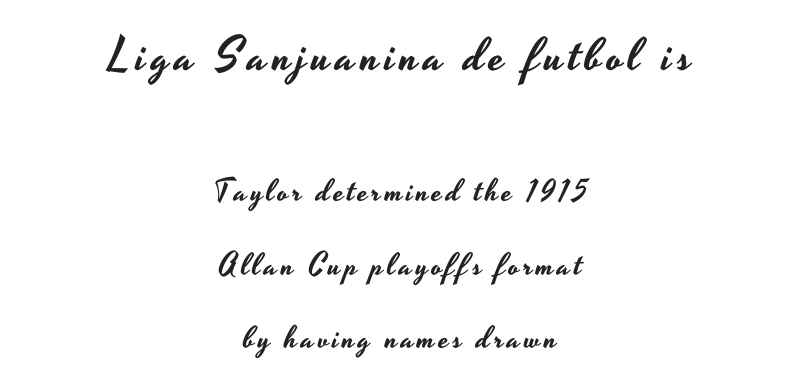
Q: Is the text italic (slanted)? A: Yes.
Q: Is the typeface a serif or a sans-serif typeface? A: Sans-serif.
Q: Is the text underlined? A: No.
Q: How is the paragraph aligned? A: Centered.
Q: Is the spacing between lines tight, normal or loose? A: Loose.
Q: Which block of text is set in a larger size, the first (top) or the second (bottom)? A: The first (top) one.
Q: Width (condensed, normal, or wide)? A: Wide.
Q: Stroke contrast? A: Low.
Q: x-height? A: Small.
Q: Monospaced? A: No.
